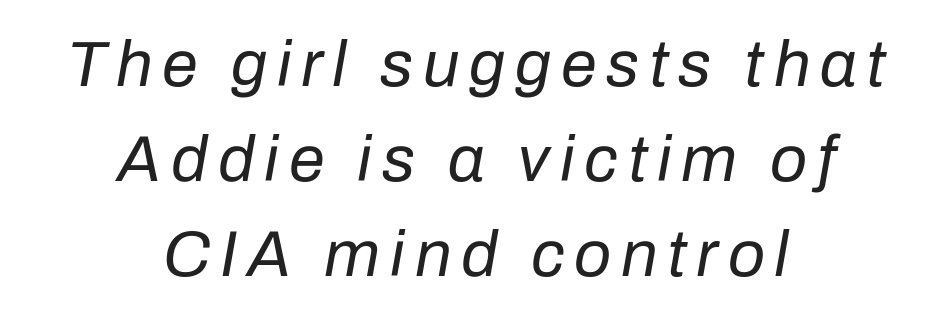
Q: Is the text bold? A: No.
Q: Is the text italic (slanted)? A: Yes, it leans right by about 10 degrees.
Q: Is the text underlined? A: No.
Q: How is the paragraph aligned? A: Centered.
Q: Is the spacing between lines tight, normal or loose? A: Normal.
Q: Width (condensed, normal, or wide)? A: Normal.
Q: Stroke contrast? A: Low.
Q: x-height? A: Medium.
Q: Monospaced? A: No.
